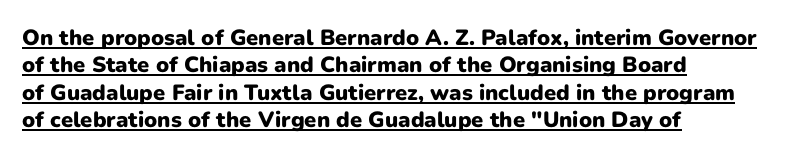
The passage shown is underscored from start to finish. The designer left line spacing at the default. The font is running at its bold setting. A typesetter would mark this as roman, not italic. The passage is arranged the way most books set body copy — flush left.
